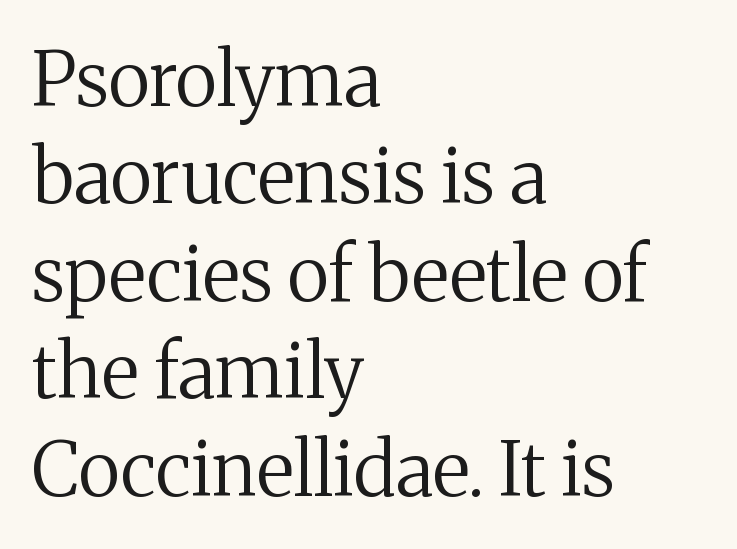
{"serif": "yes", "italic": "no", "bold": "no", "weight": "regular", "width": "normal", "stroke_contrast": "medium", "x_height": "medium", "monospaced": "no", "underline": "no", "align": "left", "line_spacing": "normal", "line_spacing_ratio": 1.3, "letter_spacing": "normal", "letter_spacing_em": 0.0, "glyph_px": 75}
